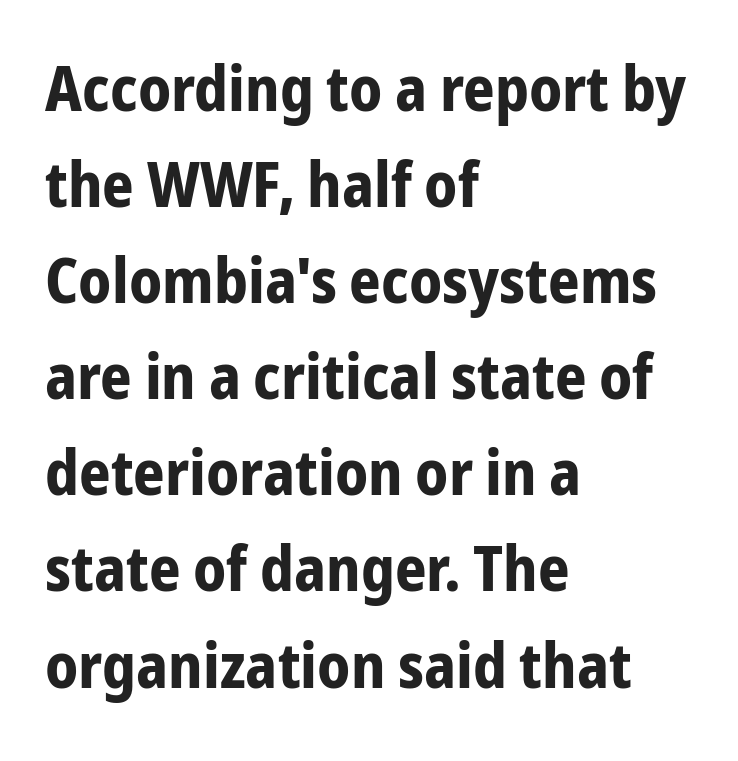
The image shows 62 px bold, condensed sans-serif type, upright; set left-aligned, normal line spacing (1.55x), normal letter spacing, not underlined; low stroke contrast and a medium x-height.
